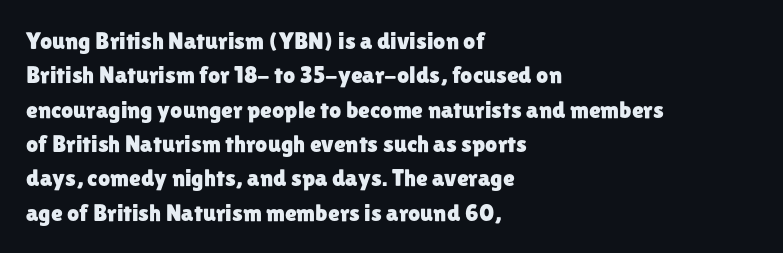
Q: Is the text italic (slanted)? A: No, it is upright.
Q: Is the text underlined? A: No.
Q: How is the paragraph aligned? A: Left-aligned.
Q: Is the spacing between letters normal or unusually wide? A: Normal.
Q: Is the spacing between lines tight, normal or loose? A: Normal.
